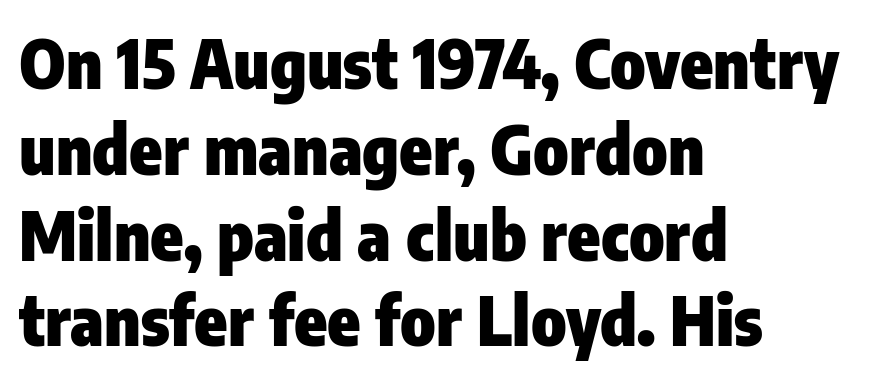
The image shows 67 px heavy, condensed sans-serif type, upright; set left-aligned, normal line spacing (1.28x), normal letter spacing, not underlined; low stroke contrast and a medium x-height.
